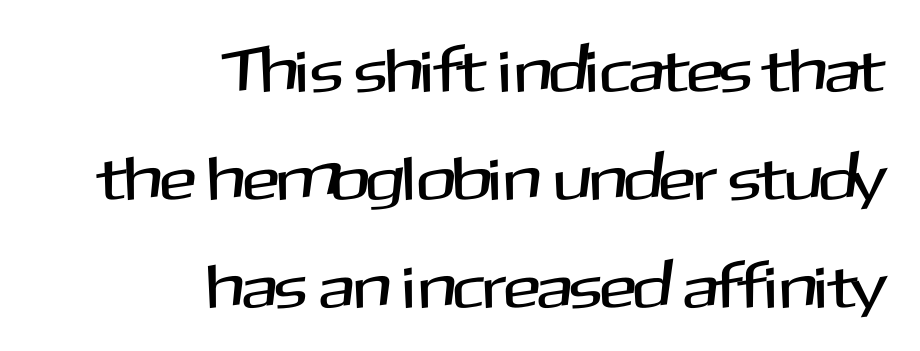
Q: Is the text italic (slanted)? A: No, it is upright.
Q: Is the typeface a serif or a sans-serif typeface? A: Sans-serif.
Q: Is the text underlined? A: No.
Q: How is the paragraph aligned? A: Right-aligned.
Q: Is the spacing between letters normal or unusually wide? A: Normal.
Q: Width (condensed, normal, or wide)? A: Normal.
Q: Stroke contrast? A: Medium.
Q: x-height? A: Medium.
Q: Monospaced? A: No.
